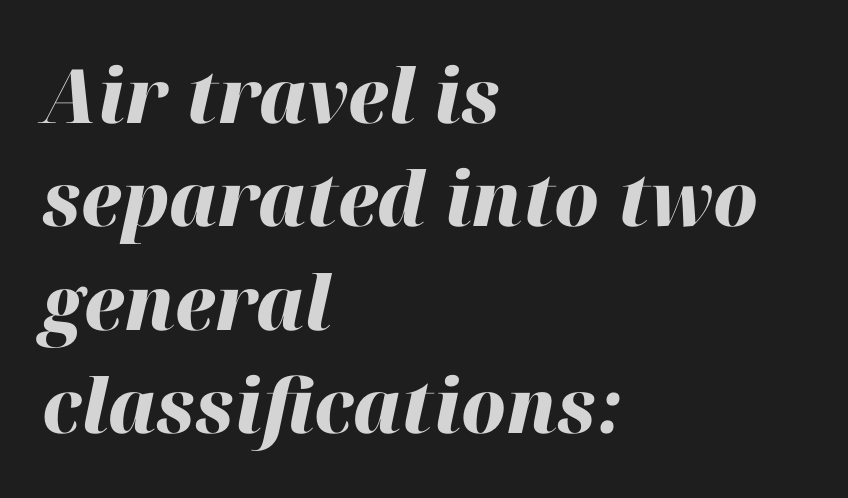
Here the glyphs are tracked normally, forming tight word shapes. This sample has the flowing, uneven cadence of proportional lettering. Typesetter's note: full bold, strokes at maximum text heaviness. Plain, unruled lines of type. Style check: oblique. Notice how descenders clear the ascenders below comfortably — that's standard leading.
